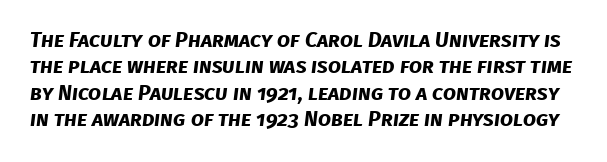
The image shows 21 px bold type; set normal line spacing (1.26x), normal letter spacing, not underlined.
